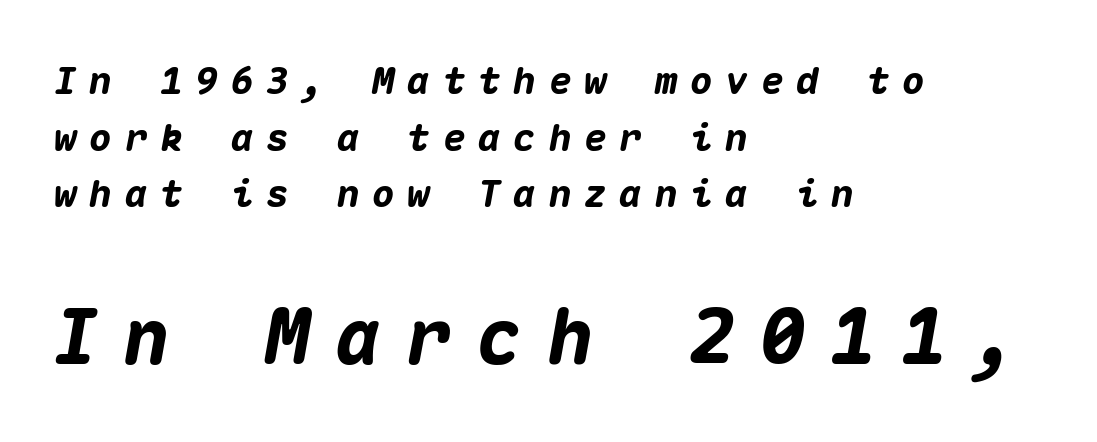
The compositor pushed each line to the left boundary. Here the designer chose a console-style face with uniform glyph widths. The words here are not underlined. In terms of posture, this sample is oblique.
